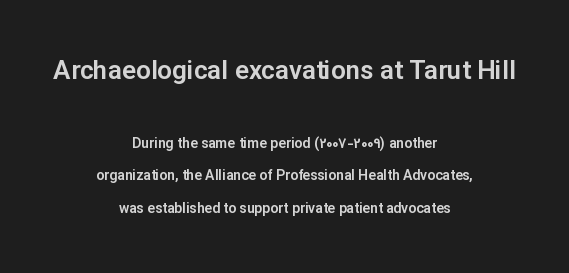
Every character sits straight up, as roman type does. Centered paragraph, ragged on both sides. Unmarked baselines from the first word to the last. The tracking reads as untouched default to a designer's eye.
